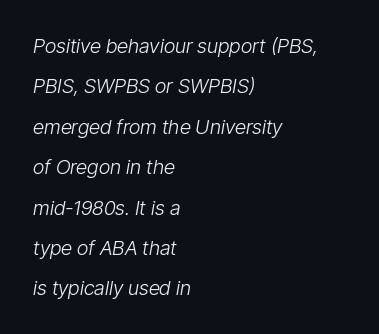
Has an underline been added? It has not. Each word holds together tightly as a unit, with standard inter-letter gaps. Successive baselines arrive slowly, with a big drop between each. The compositor pushed each line to the left boundary. Weight: in the light-to-regular range. Posture: slanted.
